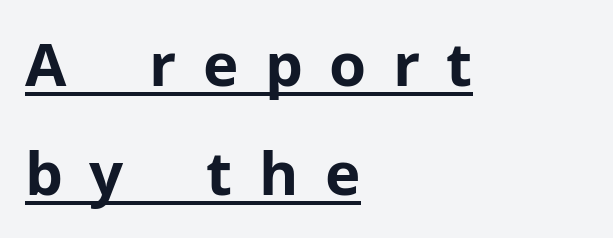
This rendering uses left alignment, leaving the right contour irregular. The passage shown is underscored from start to finish. These lines carry a lot of weight — the face is fully bold. Serifs: no, the terminals of the letterforms are clean. The axis of the letterforms is exactly vertical.
